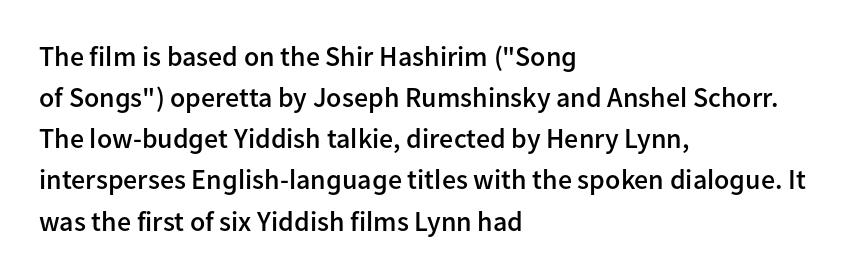
{"serif": "no", "italic": "no", "bold": "semi", "weight": "semibold", "width": "normal", "stroke_contrast": "low", "x_height": "medium", "monospaced": "no", "underline": "no", "align": "left", "line_spacing": "normal", "line_spacing_ratio": 1.47, "letter_spacing": "normal", "letter_spacing_em": 0.0, "glyph_px": 28}
